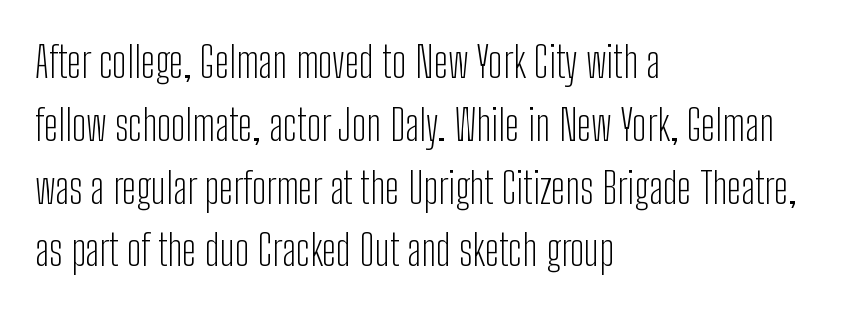
Q: Is the text bold? A: No.
Q: Is the text italic (slanted)? A: No, it is upright.
Q: Is the typeface a serif or a sans-serif typeface? A: Sans-serif.
Q: Is the text underlined? A: No.
Q: How is the paragraph aligned? A: Left-aligned.
Q: Is the spacing between letters normal or unusually wide? A: Normal.
Q: Is the spacing between lines tight, normal or loose? A: Normal.
Q: Width (condensed, normal, or wide)? A: Condensed.
Q: Stroke contrast? A: Low.
Q: x-height? A: Medium.
Q: Monospaced? A: No.
